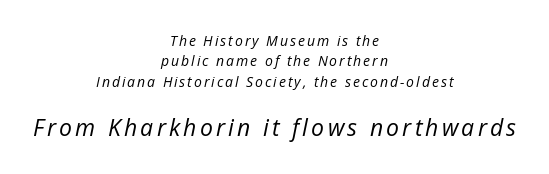
The image shows 23 px text type, italic (leaning right); set centered, normal line spacing (1.46x), not underlined; the second (bottom) block is 1.64x larger.
